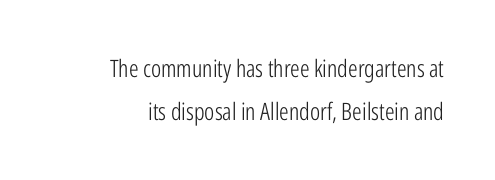
No extra tracking has been applied to these lines. The space beneath each line is pristine and unruled. Each stroke keeps to a modest, everyday thickness or less. Every stem runs plumb, perpendicular to the baseline.
